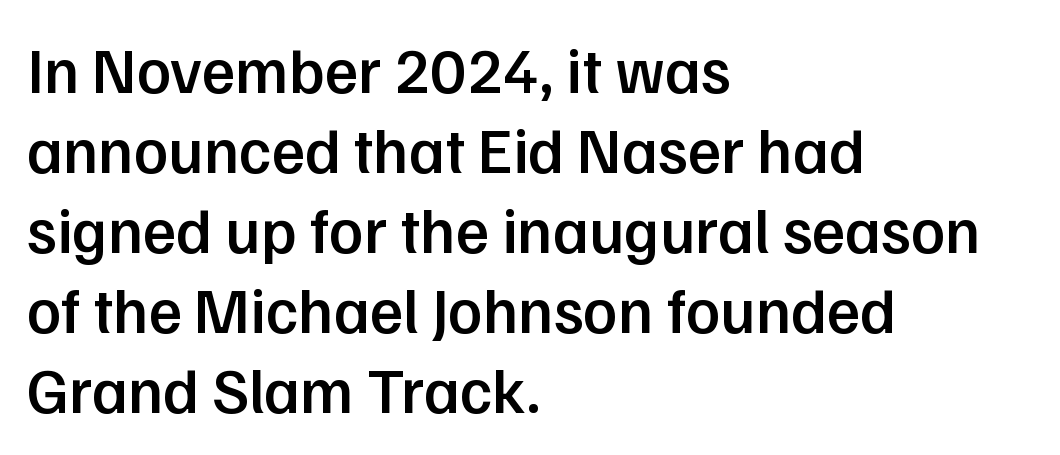
Q: Is the text bold? A: Semi-bold.
Q: Is the text italic (slanted)? A: No, it is upright.
Q: Is the typeface a serif or a sans-serif typeface? A: Sans-serif.
Q: Is the text underlined? A: No.
Q: How is the paragraph aligned? A: Left-aligned.
Q: Is the spacing between letters normal or unusually wide? A: Normal.
Q: Is the spacing between lines tight, normal or loose? A: Normal.
Q: Width (condensed, normal, or wide)? A: Normal.
Q: Stroke contrast? A: Low.
Q: x-height? A: Medium.
Q: Monospaced? A: No.
